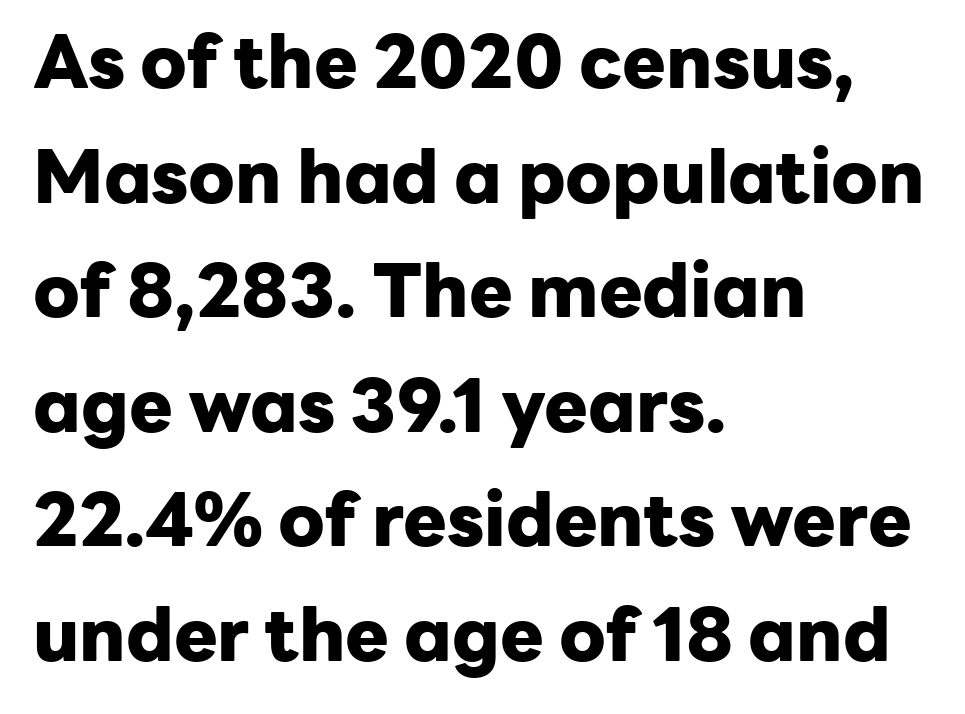
Each letter keeps its own natural width here, so spacing adapts to shape. Does the leading feel generous? No, just average. Left-aligned paragraph, ragged on the right. In terms of letterspacing, this is plain default setting. The space beneath each line is pristine and unruled.
